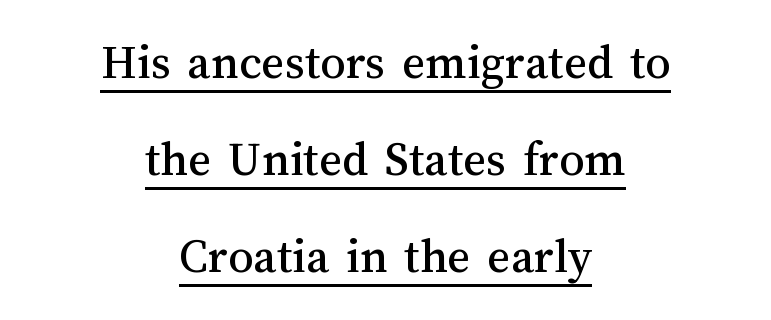
Q: Is the text italic (slanted)? A: No, it is upright.
Q: Is the text underlined? A: Yes.
Q: How is the paragraph aligned? A: Centered.
Q: Is the spacing between letters normal or unusually wide? A: Normal.
Q: Is the spacing between lines tight, normal or loose? A: Loose.
Q: Width (condensed, normal, or wide)? A: Normal.
Q: Stroke contrast? A: Medium.
Q: x-height? A: Medium.
Q: Monospaced? A: No.
